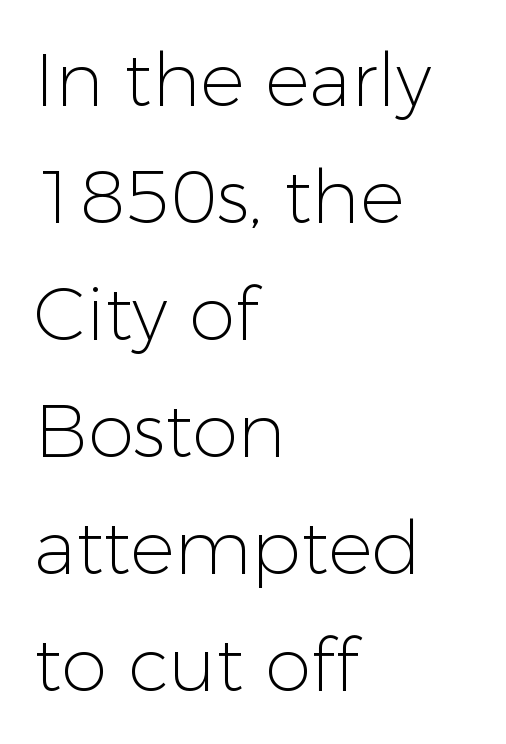
Compared with a centered layout, this one pins lines to the left instead. The type sits square on the baseline with zero lean. Letter spacing: default. Here the designer chose a conventional face with non-uniform glyph widths.
